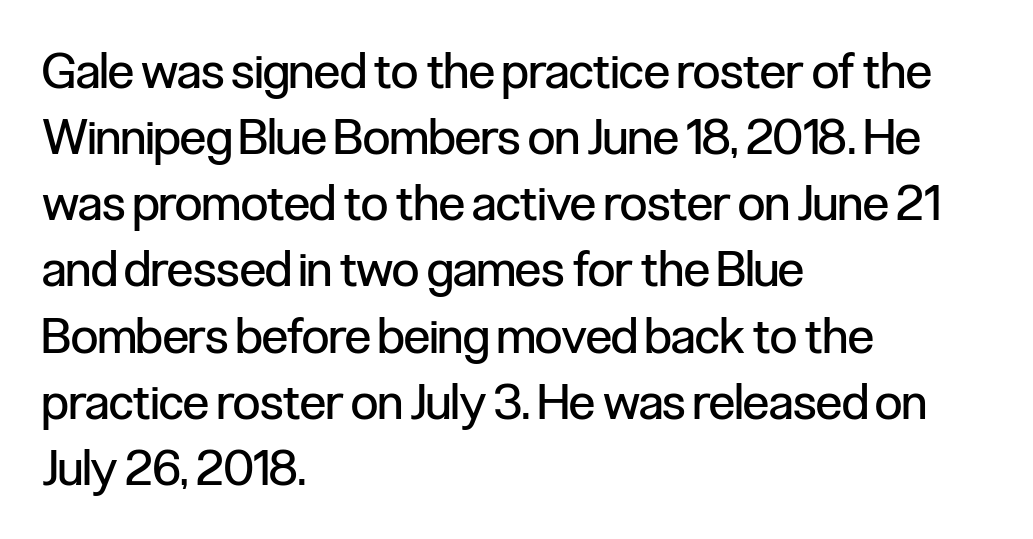
The image shows 49 px regular-weight, condensed sans-serif type, upright; set left-aligned, normal line spacing (1.35x), normal letter spacing, not underlined; low stroke contrast and a medium x-height.
